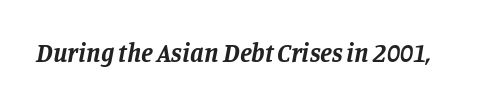
The image shows 26 px bold type, italic (leaning right); set normal letter spacing, not underlined.
